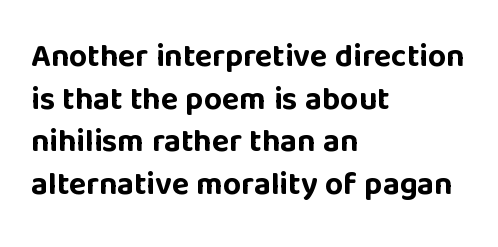
{"serif": "no", "italic": "no", "bold": "yes", "weight": "bold", "width": "normal", "stroke_contrast": "low", "x_height": "large", "monospaced": "no", "underline": "no", "align": "left", "line_spacing": "normal", "line_spacing_ratio": 1.33, "letter_spacing": "normal", "letter_spacing_em": 0.0, "glyph_px": 32}
